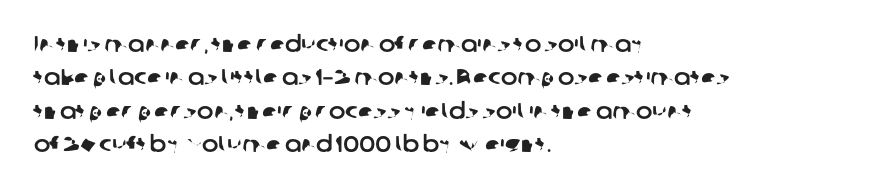
The passage shown stacks its lines at a standard gap. This sample uses plain, unmodified letter spacing. Leftover space on each line is placed entirely after the last word. Unmarked baselines from the first word to the last.
